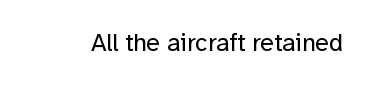
{"italic": "no", "bold": "no", "underline": "no", "letter_spacing": "normal", "letter_spacing_em": 0.0, "glyph_px": 25}
